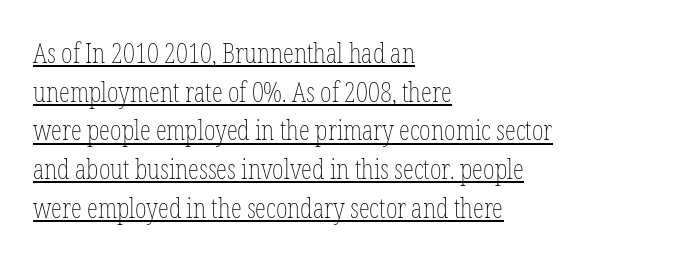
{"italic": "no", "bold": "no", "weight": "thin", "width": "condensed", "stroke_contrast": "low", "x_height": "medium", "monospaced": "no", "underline": "yes", "align": "left", "line_spacing": "normal", "line_spacing_ratio": 1.38, "letter_spacing": "normal", "letter_spacing_em": 0.0, "glyph_px": 28}
